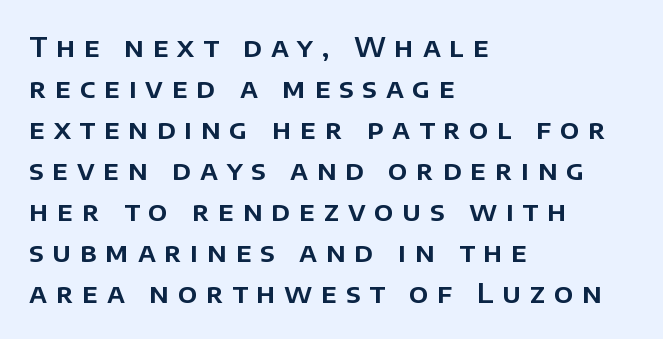
The image shows 27 px text type, upright; set left-aligned, normal line spacing (1.52x), unusually wide letter spacing (+0.32 em), not underlined.
